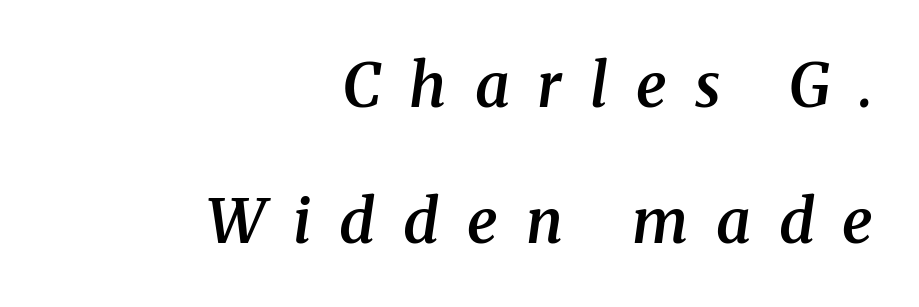
Compared with a flush-left layout, this one pins lines to the opposite, right side. The designer dialed line spacing up above the default. Look at the tracking — it's clearly loosened, letters drifting apart. The passage shown is typeset with a serif family.
